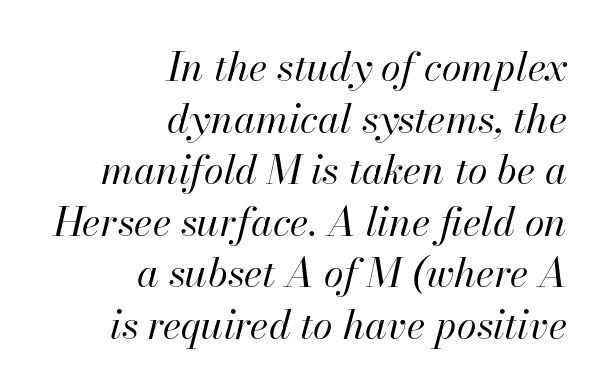
{"italic": "yes", "lean": "right", "slant_degrees": 13, "bold": "no", "weight": "regular", "width": "normal", "stroke_contrast": "high", "x_height": "small", "monospaced": "no", "underline": "no", "align": "right", "line_spacing": "normal", "line_spacing_ratio": 1.29, "letter_spacing": "normal", "letter_spacing_em": 0.0, "glyph_px": 40}
